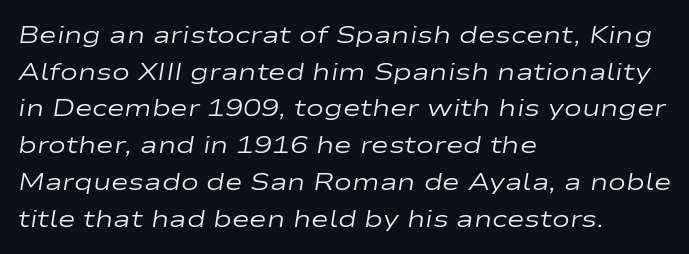
Q: Is the text bold? A: No.
Q: Is the text italic (slanted)? A: Yes, it leans right by about 9 degrees.
Q: Is the text underlined? A: No.
Q: How is the paragraph aligned? A: Left-aligned.
Q: Is the spacing between letters normal or unusually wide? A: Normal.
Q: Is the spacing between lines tight, normal or loose? A: Normal.
